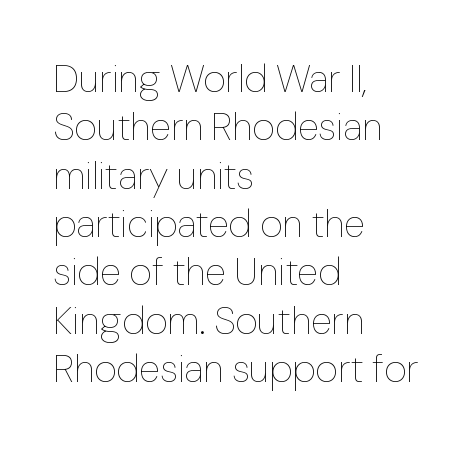
{"italic": "no", "bold": "no", "weight": "thin", "width": "normal", "stroke_contrast": "low", "x_height": "medium", "monospaced": "no", "underline": "no", "align": "left", "line_spacing_ratio": 1.24, "letter_spacing": "normal", "letter_spacing_em": 0.0, "glyph_px": 39}
